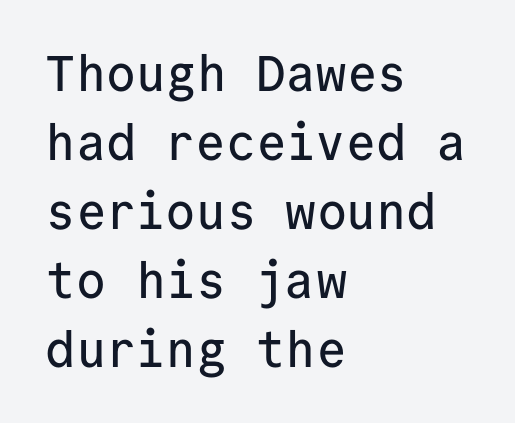
Q: Is the text italic (slanted)? A: No, it is upright.
Q: Is the typeface a serif or a sans-serif typeface? A: Sans-serif.
Q: Is the text underlined? A: No.
Q: How is the paragraph aligned? A: Left-aligned.
Q: Is the spacing between letters normal or unusually wide? A: Normal.
Q: Is the spacing between lines tight, normal or loose? A: Normal.
Q: Width (condensed, normal, or wide)? A: Normal.
Q: Stroke contrast? A: Low.
Q: x-height? A: Medium.
Q: Monospaced? A: Yes.
